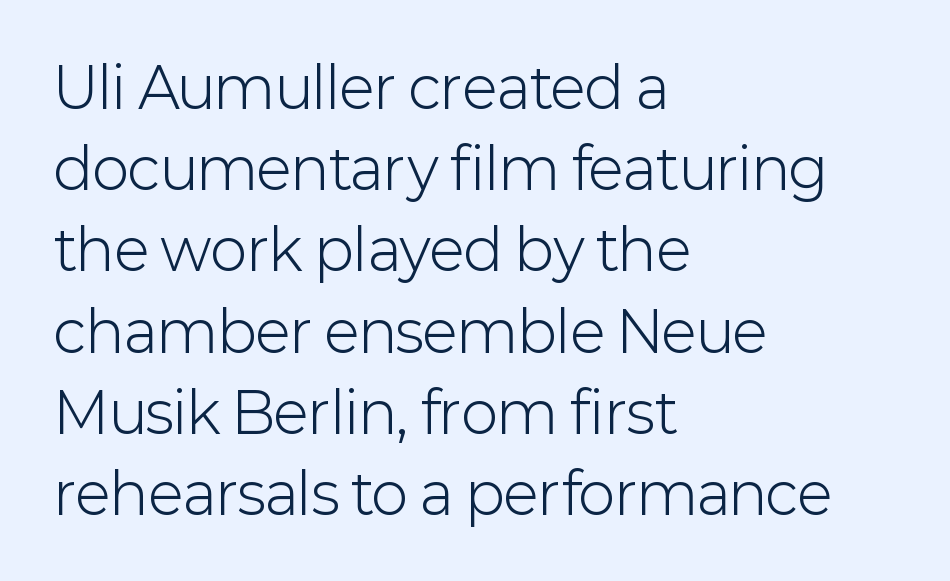
The image shows 56 px light sans-serif type, upright; set left-aligned, normal line spacing (1.45x), normal letter spacing, not underlined; low stroke contrast and a medium x-height.
